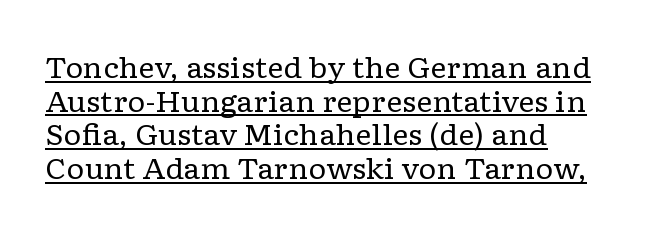
The image shows 28 px regular-weight, wide serif type, upright; set left-aligned, line spacing 1.2x, normal letter spacing, underlined; low stroke contrast and a medium x-height.
